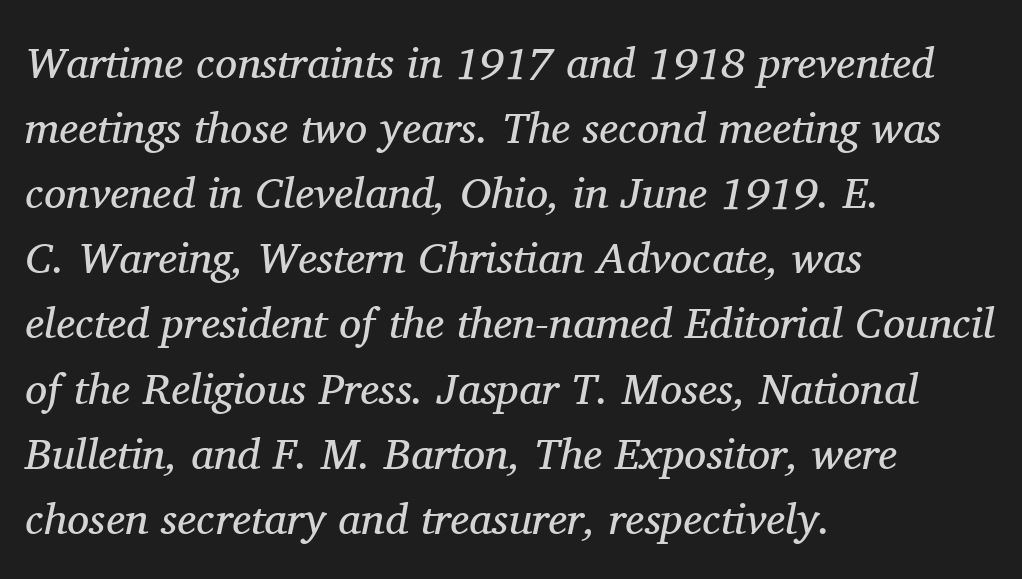
{"serif": "yes", "italic": "yes", "lean": "right", "slant_degrees": 11, "bold": "no", "weight": "regular", "width": "normal", "stroke_contrast": "medium", "x_height": "medium", "monospaced": "no", "underline": "no", "align": "left", "line_spacing": "normal", "line_spacing_ratio": 1.48, "letter_spacing": "normal", "letter_spacing_em": 0.0, "glyph_px": 44}
